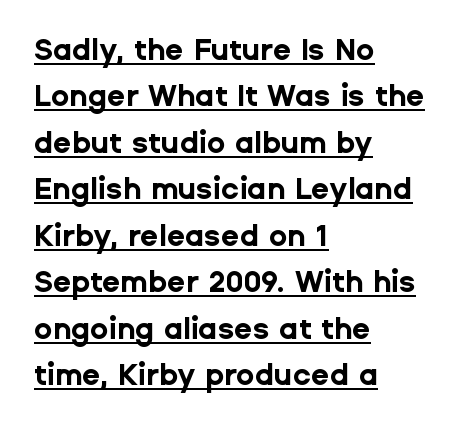
{"serif": "no", "italic": "no", "bold": "yes", "weight": "bold", "width": "normal", "stroke_contrast": "low", "x_height": "medium", "monospaced": "no", "underline": "yes", "align": "left", "line_spacing": "normal", "line_spacing_ratio": 1.55, "letter_spacing": "normal", "letter_spacing_em": 0.0, "glyph_px": 30}
